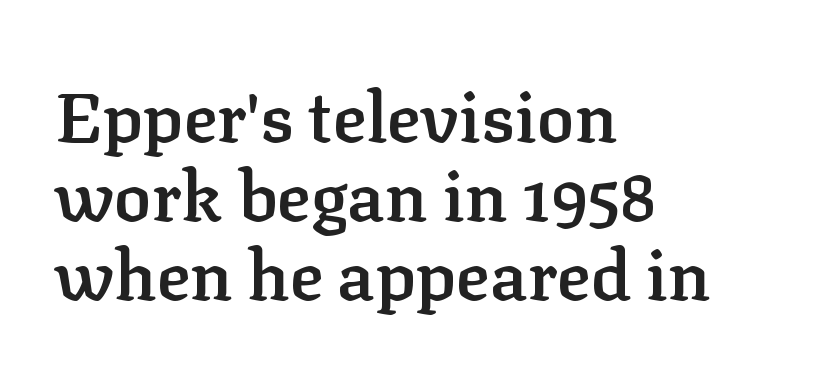
The image shows 70 px semibold serif type, upright; set left-aligned, tight line spacing (1.13x), normal letter spacing, not underlined; low stroke contrast and a medium x-height.
